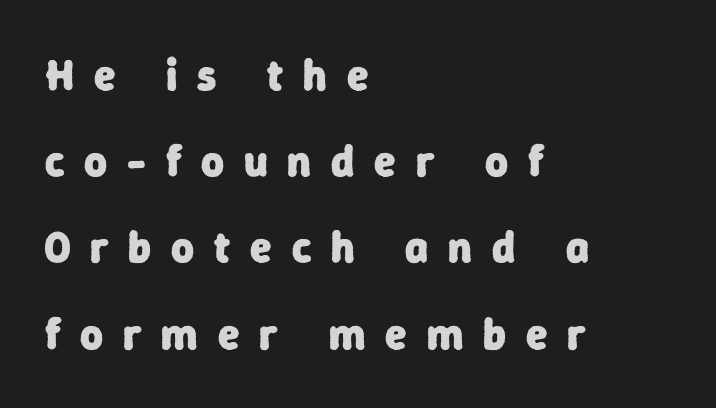
Q: Is the text bold? A: Yes.
Q: Is the typeface a serif or a sans-serif typeface? A: Sans-serif.
Q: Is the text underlined? A: No.
Q: How is the paragraph aligned? A: Left-aligned.
Q: Is the spacing between letters normal or unusually wide? A: Unusually wide.
Q: Is the spacing between lines tight, normal or loose? A: Loose.
Q: Width (condensed, normal, or wide)? A: Normal.
Q: Stroke contrast? A: Low.
Q: x-height? A: Medium.
Q: Monospaced? A: No.
